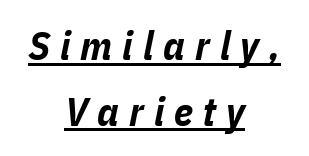
The image shows 40 px bold, condensed type, italic (leaning right); set centered, normal line spacing (1.64x), unusually wide letter spacing (+0.25 em), underlined; low stroke contrast and a medium x-height.
